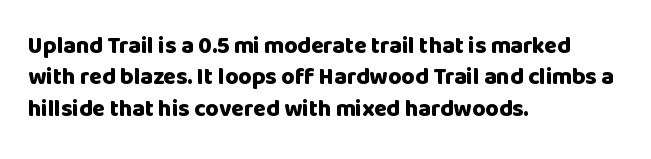
The image shows 23 px bold type, upright; set left-aligned, normal line spacing (1.36x), normal letter spacing, not underlined.
